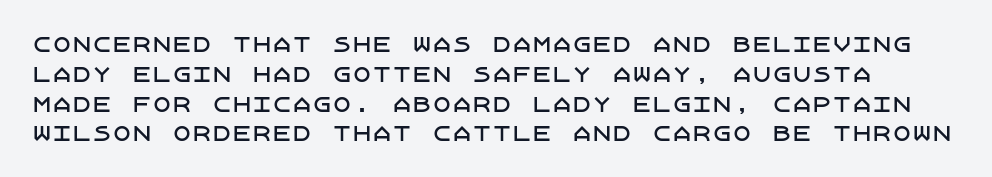
The image shows 20 px text type, upright; set normal line spacing (1.49x), normal letter spacing, not underlined.
